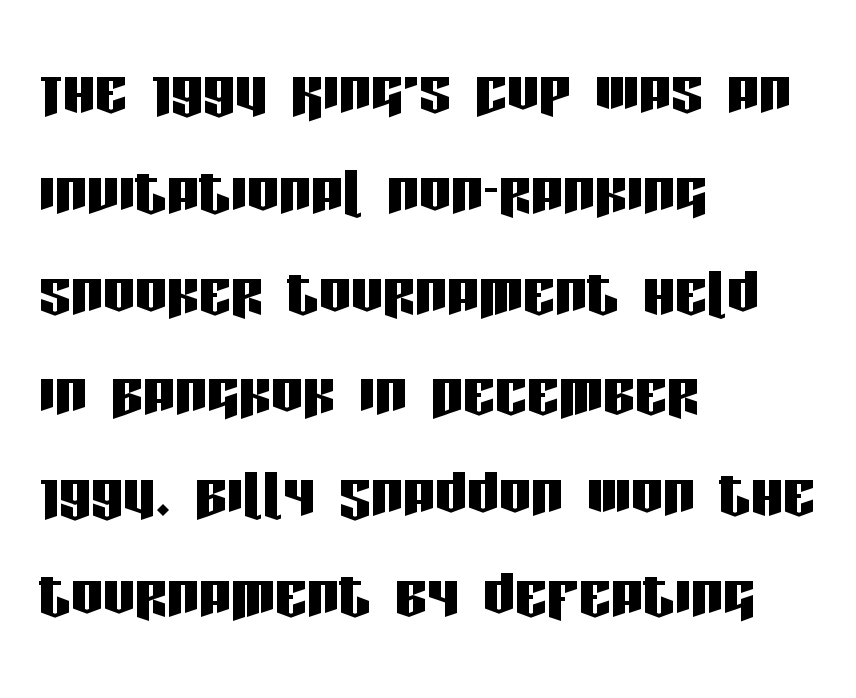
Q: Is the text italic (slanted)? A: No, it is upright.
Q: Is the typeface a serif or a sans-serif typeface? A: Sans-serif.
Q: Is the text underlined? A: No.
Q: How is the paragraph aligned? A: Left-aligned.
Q: Is the spacing between letters normal or unusually wide? A: Normal.
Q: Is the spacing between lines tight, normal or loose? A: Normal.
Q: Width (condensed, normal, or wide)? A: Condensed.
Q: Stroke contrast? A: Low.
Q: x-height? A: Large.
Q: Monospaced? A: No.
